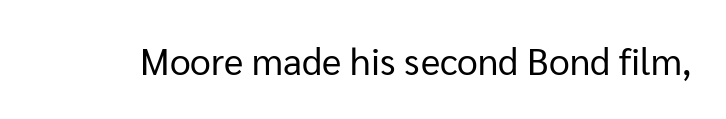
Weight: not bold — regular or lighter. Here the designer chose a conventional face with non-uniform glyph widths. The passage shown is typeset with a sans-serif family. The glyphs are unaccompanied by any horizontal stroke below them. The typography opts for an upright posture over an oblique one. Honestly, the letter spacing is just normal — you wouldn't notice it.
